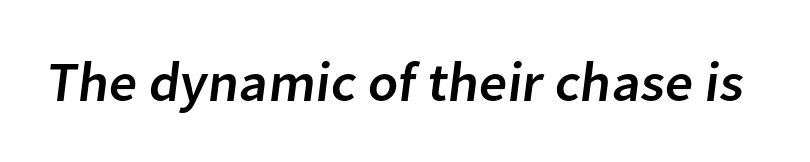
Q: Is the typeface a serif or a sans-serif typeface? A: Sans-serif.
Q: Is the text underlined? A: No.
Q: Is the spacing between letters normal or unusually wide? A: Normal.
Q: Width (condensed, normal, or wide)? A: Normal.
Q: Stroke contrast? A: Low.
Q: x-height? A: Medium.
Q: Monospaced? A: No.
